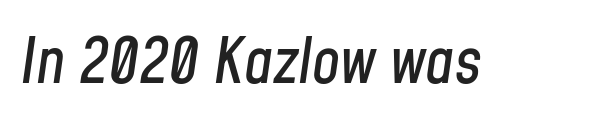
{"italic": "yes", "lean": "right", "slant_degrees": 8, "width": "condensed", "stroke_contrast": "low", "x_height": "medium", "monospaced": "no", "underline": "no", "letter_spacing": "normal", "letter_spacing_em": 0.0, "glyph_px": 63}
